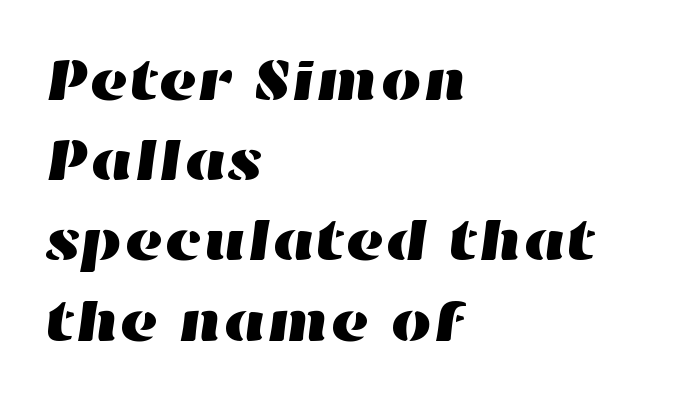
Q: Is the text underlined? A: No.
Q: How is the paragraph aligned? A: Left-aligned.
Q: Is the spacing between letters normal or unusually wide? A: Normal.
Q: Is the spacing between lines tight, normal or loose? A: Normal.
Q: Width (condensed, normal, or wide)? A: Wide.
Q: Stroke contrast? A: High.
Q: x-height? A: Medium.
Q: Monospaced? A: No.
